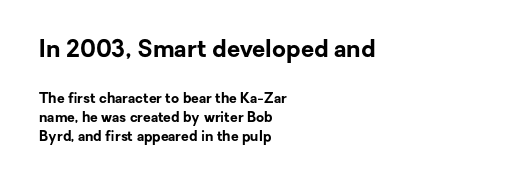
{"italic": "no", "bold": "yes", "underline": "no", "align": "left", "line_spacing": "normal", "line_spacing_ratio": 1.39, "letter_spacing": "normal", "letter_spacing_em": 0.0, "larger_block": "first", "size_ratio": 1.71, "glyph_px": 24}
